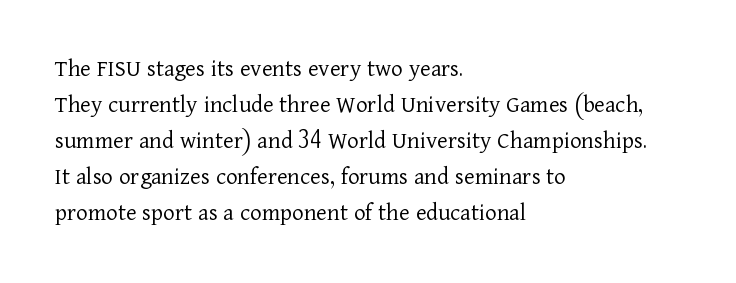
{"italic": "no", "bold": "no", "underline": "no", "align": "left", "line_spacing": "normal", "line_spacing_ratio": 1.44, "letter_spacing": "normal", "letter_spacing_em": 0.0, "glyph_px": 25}
